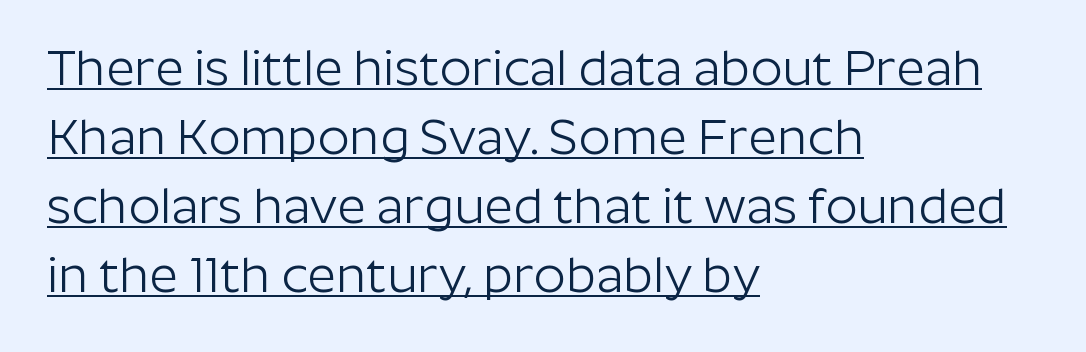
{"serif": "no", "italic": "no", "bold": "no", "weight": "light", "width": "normal", "stroke_contrast": "low", "x_height": "medium", "monospaced": "no", "underline": "yes", "align": "left", "line_spacing": "normal", "line_spacing_ratio": 1.38, "letter_spacing": "normal", "letter_spacing_em": 0.0, "glyph_px": 50}
